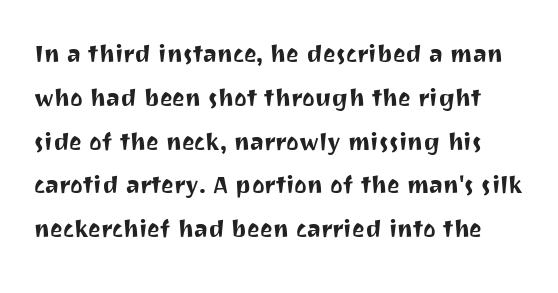
This is the regular roman posture of the typeface. Glance below the letters and you will spot only blank space. A normal amount of white space separates one row of letters from the next. No extra tracking has been applied to these lines. What kind of face is this? One without serifs — a sans. The face used here is proportionally spaced, like ordinary book or web type.
